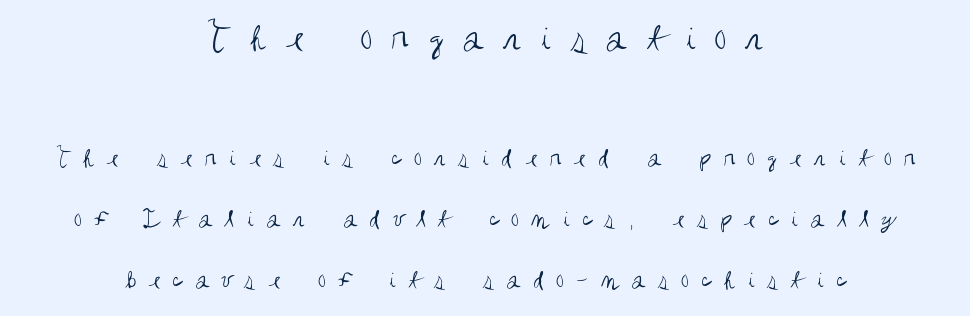
{"serif": "no", "bold": "no", "weight": "regular", "width": "condensed", "stroke_contrast": "medium", "x_height": "large", "monospaced": "no", "underline": "no", "align": "center", "line_spacing": "loose", "line_spacing_ratio": 2.26, "letter_spacing": "wide", "letter_spacing_em": 0.44, "larger_block": "first", "size_ratio": 1.52, "glyph_px": 41}
